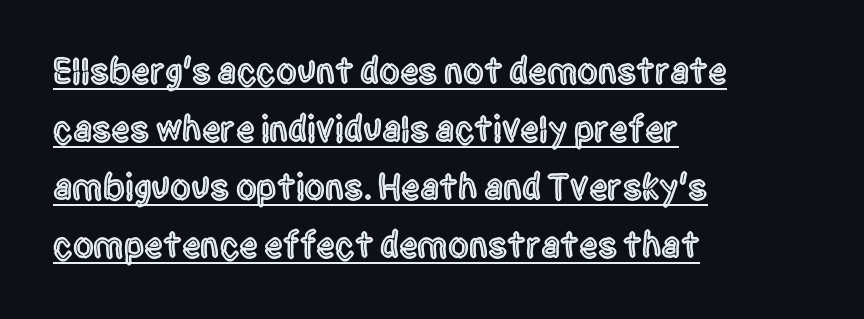
The image shows 37 px condensed sans-serif type, upright; set left-aligned, normal line spacing (1.57x), normal letter spacing, underlined; a large x-height.
